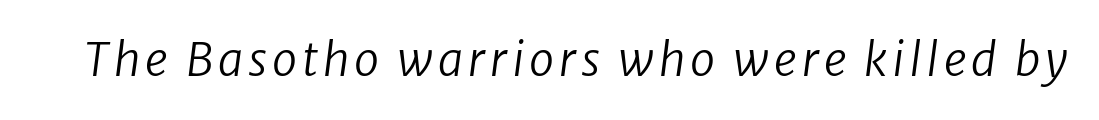
Serifs: no, the terminals of the letterforms are clean. The letters advance in unequal steps, a hallmark of proportional type. This reads as an unemphasized weight, regular at the heaviest. Plain, unruled lines of type.
